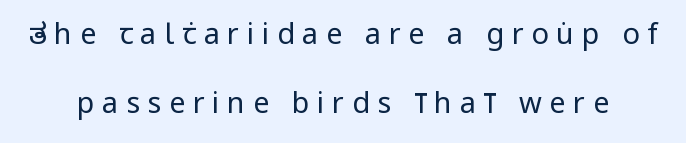
The image shows 29 px regular-weight, condensed sans-serif type, upright; set loose line spacing (2.38x), unusually wide letter spacing (+0.26 em), not underlined; low stroke contrast and a large x-height.
